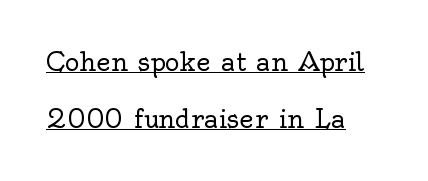
The image shows 25 px text type, upright; set left-aligned, loose line spacing (2.28x), normal letter spacing, underlined.
